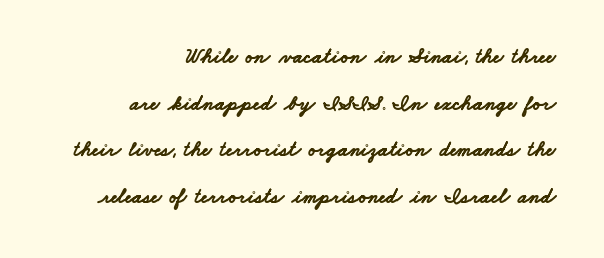
The image shows 21 px bold type; set right-aligned, loose line spacing (2.22x), normal letter spacing, not underlined.
